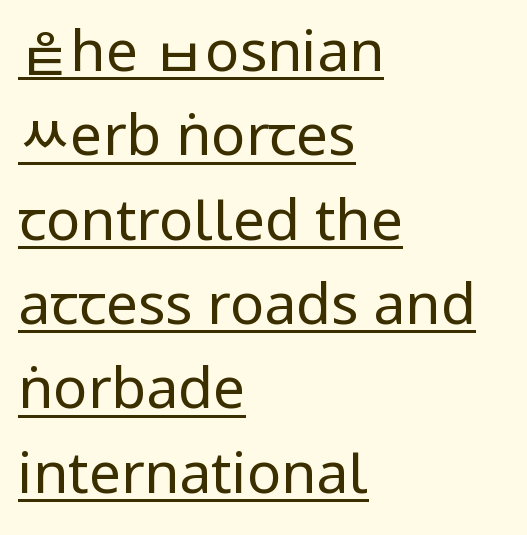
{"serif": "no", "italic": "no", "bold": "no", "weight": "regular", "width": "condensed", "stroke_contrast": "low", "underline": "yes", "align": "left", "line_spacing": "normal", "line_spacing_ratio": 1.48, "letter_spacing": "normal", "letter_spacing_em": 0.0, "glyph_px": 57}
